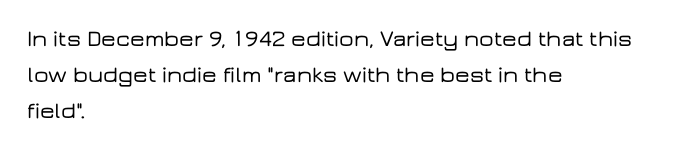
The image shows 23 px text type, upright; set left-aligned, normal line spacing (1.57x), normal letter spacing, not underlined.
